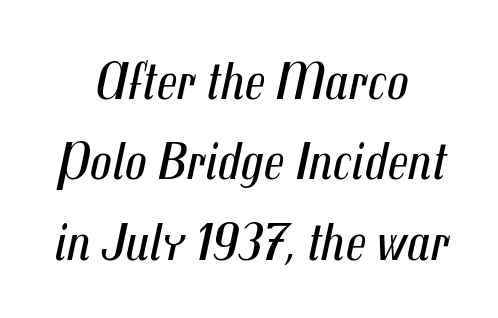
These glyphs show unthickened strokes, regular width or finer. Horizontal bands of white between lines are of average thickness. Check under the words: just untouched page. Character widths vary here, with narrow letters taking less room than wide ones. The line texture is even and compact thanks to regular tracking.
